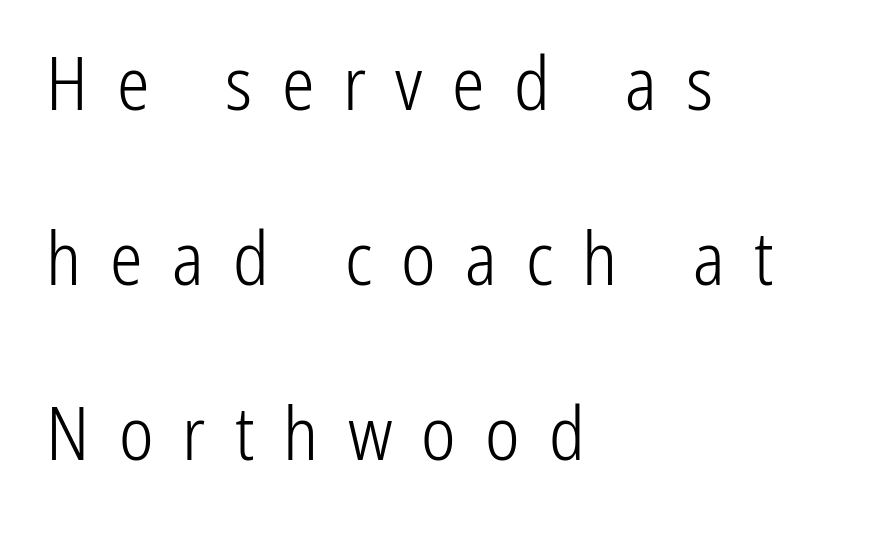
Q: Is the text bold? A: No.
Q: Is the text italic (slanted)? A: No, it is upright.
Q: Is the typeface a serif or a sans-serif typeface? A: Sans-serif.
Q: Is the text underlined? A: No.
Q: How is the paragraph aligned? A: Left-aligned.
Q: Is the spacing between letters normal or unusually wide? A: Unusually wide.
Q: Is the spacing between lines tight, normal or loose? A: Loose.
Q: Width (condensed, normal, or wide)? A: Condensed.
Q: Stroke contrast? A: Low.
Q: x-height? A: Medium.
Q: Monospaced? A: No.
